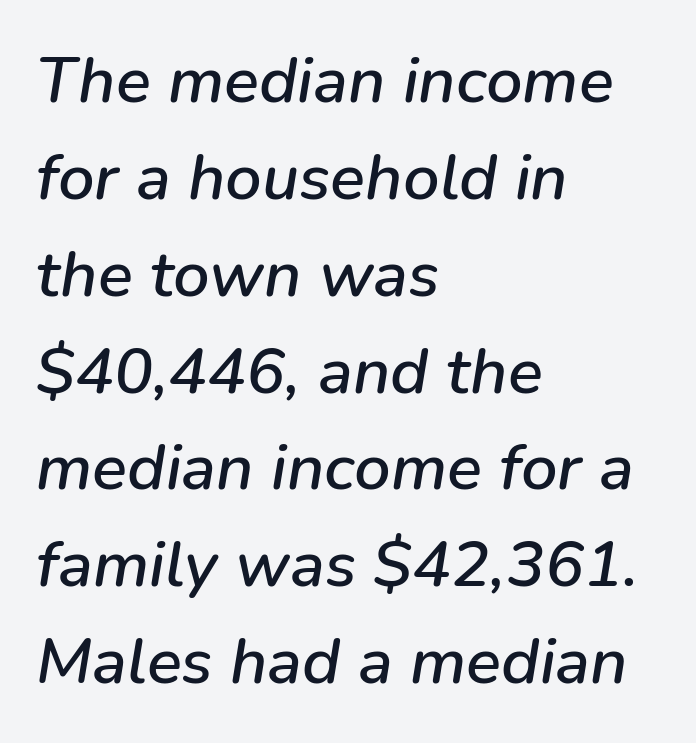
Q: Is the text italic (slanted)? A: Yes, it leans right by about 9 degrees.
Q: Is the text underlined? A: No.
Q: How is the paragraph aligned? A: Left-aligned.
Q: Is the spacing between letters normal or unusually wide? A: Normal.
Q: Is the spacing between lines tight, normal or loose? A: Normal.
Q: Width (condensed, normal, or wide)? A: Normal.
Q: Stroke contrast? A: Low.
Q: x-height? A: Medium.
Q: Monospaced? A: No.
